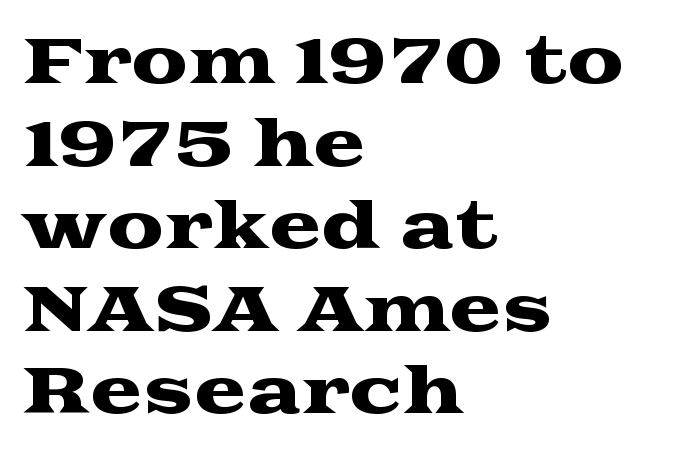
Q: Is the text italic (slanted)? A: No, it is upright.
Q: Is the typeface a serif or a sans-serif typeface? A: Serif.
Q: Is the text underlined? A: No.
Q: How is the paragraph aligned? A: Left-aligned.
Q: Is the spacing between letters normal or unusually wide? A: Normal.
Q: Is the spacing between lines tight, normal or loose? A: Normal.
Q: Width (condensed, normal, or wide)? A: Wide.
Q: Stroke contrast? A: Medium.
Q: x-height? A: Medium.
Q: Monospaced? A: No.
